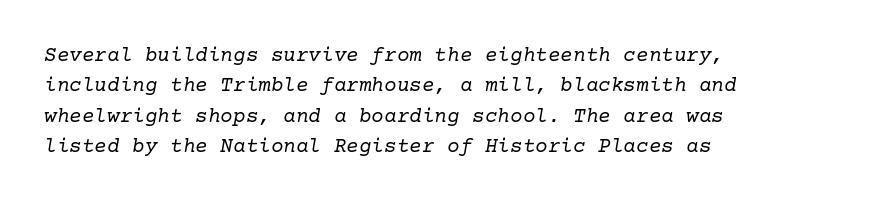
Q: Is the text bold? A: No.
Q: Is the text italic (slanted)? A: Yes, it leans right by about 10 degrees.
Q: Is the text underlined? A: No.
Q: How is the paragraph aligned? A: Left-aligned.
Q: Is the spacing between letters normal or unusually wide? A: Normal.
Q: Is the spacing between lines tight, normal or loose? A: Normal.
